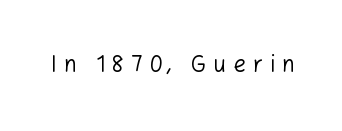
{"italic": "no", "bold": "no", "underline": "no", "letter_spacing": "wide", "letter_spacing_em": 0.32, "glyph_px": 22}
